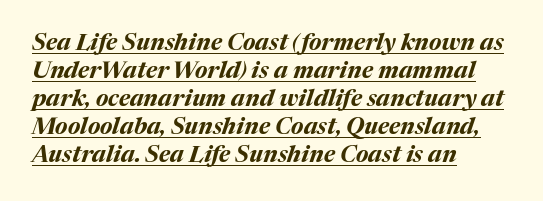
Looking at the ascenders, they clearly lean. Typeset ragged right — the left edge is the straight one. Glance below the letters and you will spot a drawn line. What stands out about the letter spacing? Nothing — it is the standard amount. A dark, heavy texture on the line: the type is bold.
